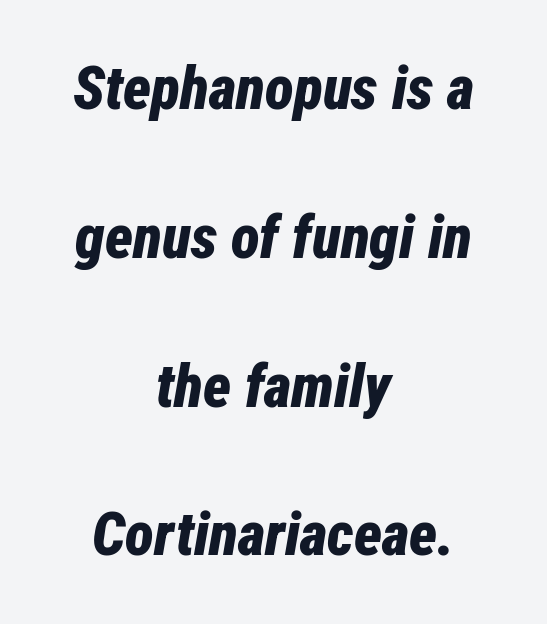
{"italic": "yes", "lean": "right", "slant_degrees": 12, "bold": "yes", "weight": "bold", "width": "condensed", "stroke_contrast": "low", "x_height": "medium", "monospaced": "no", "underline": "no", "align": "center", "line_spacing": "loose", "line_spacing_ratio": 2.48, "letter_spacing": "normal", "letter_spacing_em": 0.0, "glyph_px": 60}
